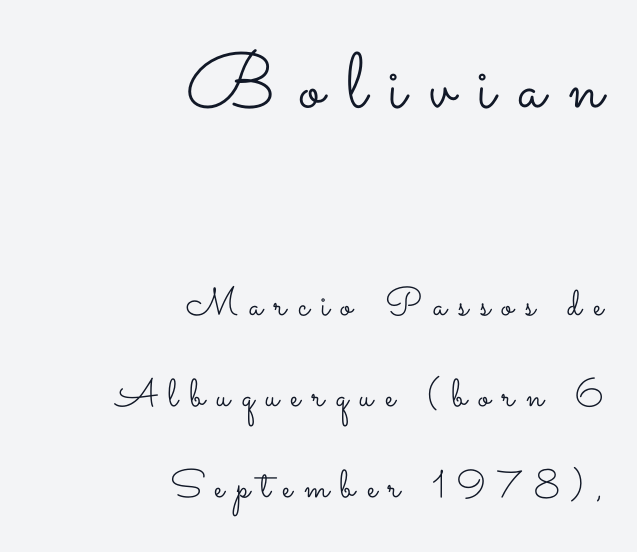
{"bold": "no", "weight": "light", "width": "wide", "stroke_contrast": "low", "x_height": "small", "monospaced": "no", "underline": "no", "align": "right", "line_spacing": "loose", "line_spacing_ratio": 2.33, "letter_spacing": "wide", "letter_spacing_em": 0.3, "larger_block": "first", "size_ratio": 2.0, "glyph_px": 78}
